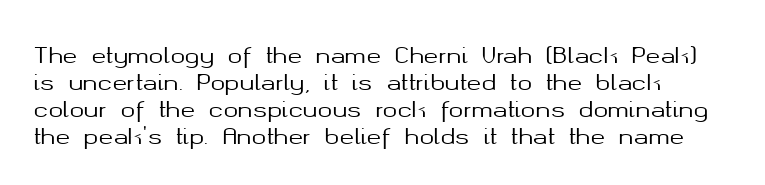
The gaps between neighbouring characters are ordinary and unremarkable. Is there any slant? The stems are plumb. Lines of text with bare space underneath.
